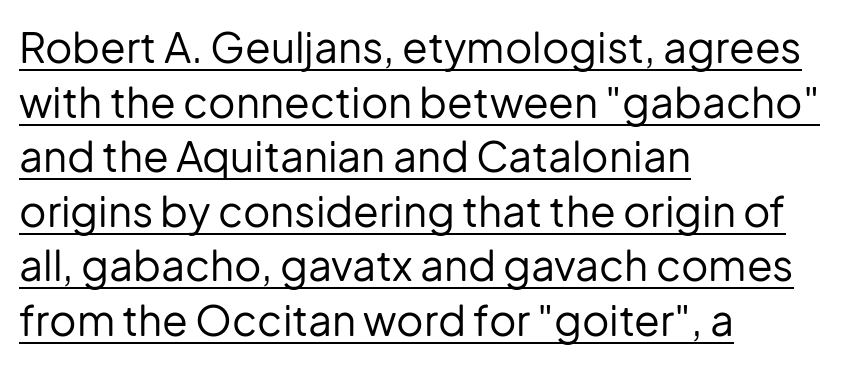
Q: Is the text bold? A: No.
Q: Is the text italic (slanted)? A: No, it is upright.
Q: Is the typeface a serif or a sans-serif typeface? A: Sans-serif.
Q: Is the text underlined? A: Yes.
Q: How is the paragraph aligned? A: Left-aligned.
Q: Is the spacing between letters normal or unusually wide? A: Normal.
Q: Is the spacing between lines tight, normal or loose? A: Normal.
Q: Width (condensed, normal, or wide)? A: Normal.
Q: Stroke contrast? A: Low.
Q: x-height? A: Medium.
Q: Monospaced? A: No.
